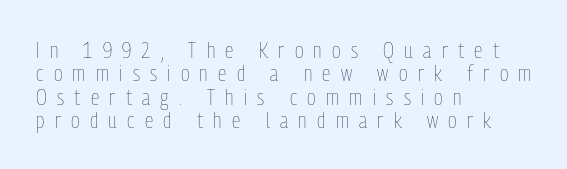
{"italic": "no", "bold": "no", "underline": "no", "align": "left", "line_spacing": "tight", "line_spacing_ratio": 1.06, "letter_spacing": "wide", "letter_spacing_em": 0.47, "glyph_px": 22}
